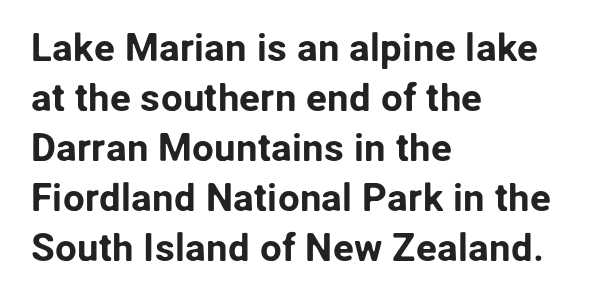
{"serif": "no", "italic": "no", "width": "normal", "stroke_contrast": "low", "x_height": "medium", "monospaced": "no", "underline": "no", "align": "left", "line_spacing": "normal", "line_spacing_ratio": 1.28, "letter_spacing": "normal", "letter_spacing_em": 0.0, "glyph_px": 39}
